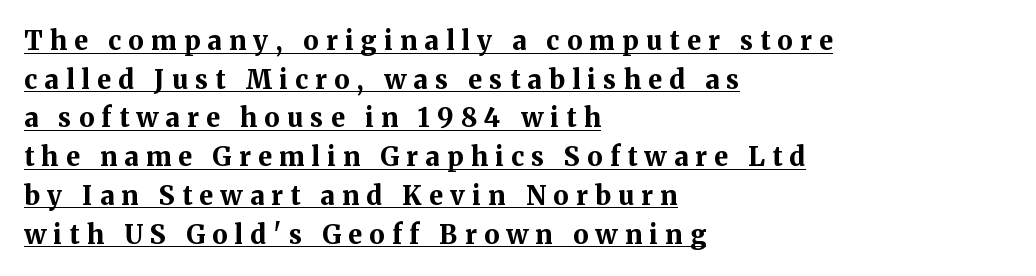
The image shows 26 px bold type, upright; set left-aligned, normal line spacing (1.49x), unusually wide letter spacing (+0.28 em), underlined.
